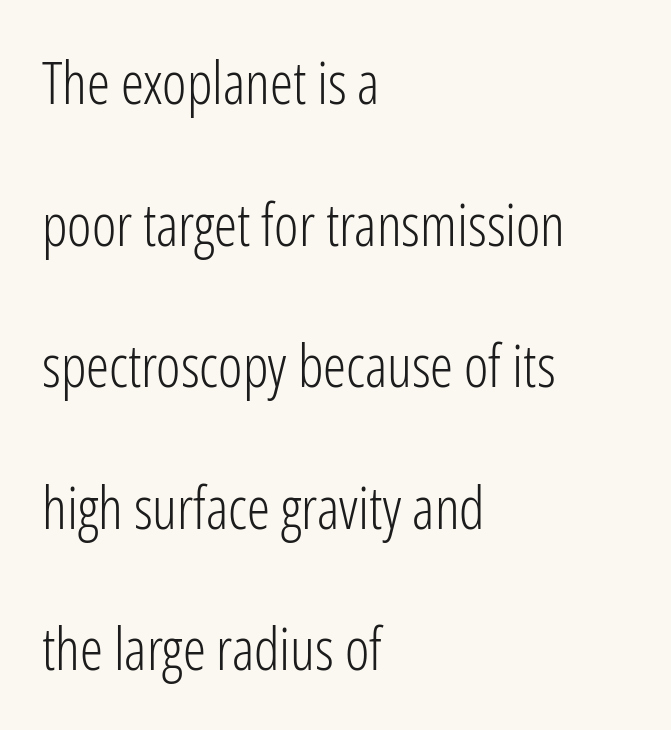
Q: Is the text bold? A: No.
Q: Is the text italic (slanted)? A: No, it is upright.
Q: Is the typeface a serif or a sans-serif typeface? A: Sans-serif.
Q: Is the text underlined? A: No.
Q: How is the paragraph aligned? A: Left-aligned.
Q: Is the spacing between letters normal or unusually wide? A: Normal.
Q: Is the spacing between lines tight, normal or loose? A: Loose.
Q: Width (condensed, normal, or wide)? A: Condensed.
Q: Stroke contrast? A: Low.
Q: x-height? A: Medium.
Q: Monospaced? A: No.
